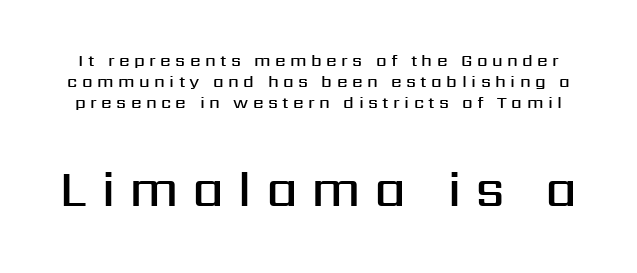
Think of a printed novel: that variable character pitch is what you see here. The letters stand straight up with perfectly vertical stems. Visually, the bottom section dominates because its glyphs are scaled up. Quick note: underline off.
